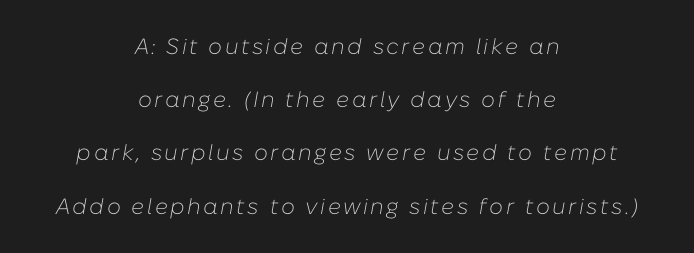
The image shows 22 px text type, italic (leaning right); set centered, loose line spacing (2.42x), not underlined.
